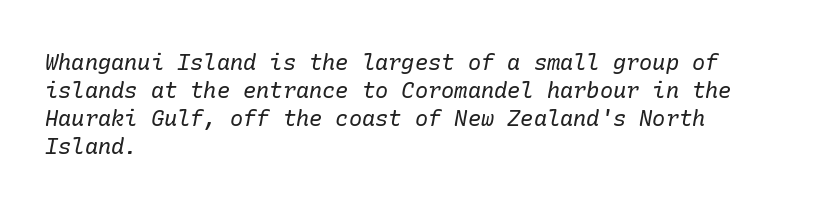
Q: Is the text bold? A: No.
Q: Is the text italic (slanted)? A: Yes, it leans right by about 10 degrees.
Q: Is the text underlined? A: No.
Q: How is the paragraph aligned? A: Left-aligned.
Q: Is the spacing between letters normal or unusually wide? A: Normal.
Q: Is the spacing between lines tight, normal or loose? A: Normal.
